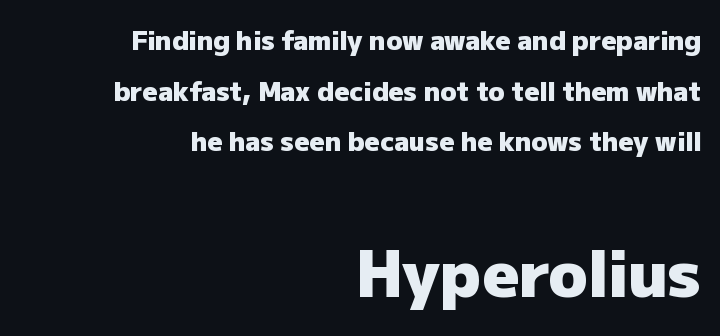
Q: Is the text bold? A: Yes.
Q: Is the text italic (slanted)? A: No, it is upright.
Q: Is the typeface a serif or a sans-serif typeface? A: Sans-serif.
Q: Is the text underlined? A: No.
Q: How is the paragraph aligned? A: Right-aligned.
Q: Is the spacing between letters normal or unusually wide? A: Normal.
Q: Is the spacing between lines tight, normal or loose? A: Loose.
Q: Which block of text is set in a larger size, the first (top) or the second (bottom)? A: The second (bottom) one.
Q: Width (condensed, normal, or wide)? A: Normal.
Q: Stroke contrast? A: Low.
Q: x-height? A: Medium.
Q: Monospaced? A: No.
